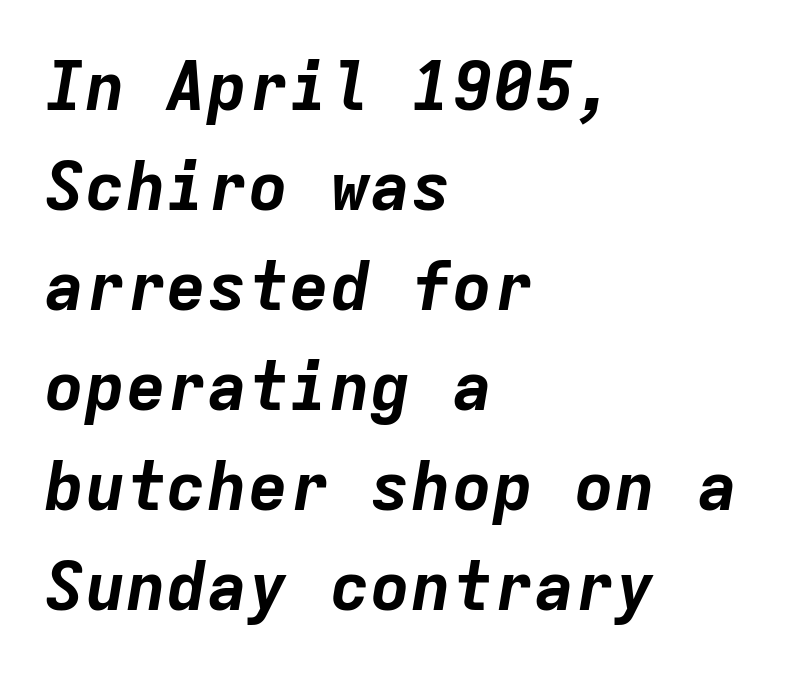
Honestly, there is no underline to notice here at all. Is the type slanted? Yes — the strokes lean at a clear angle. These lines are rendered in a fixed-pitch font. Tracking value appears to be zero — textbook default spacing.
